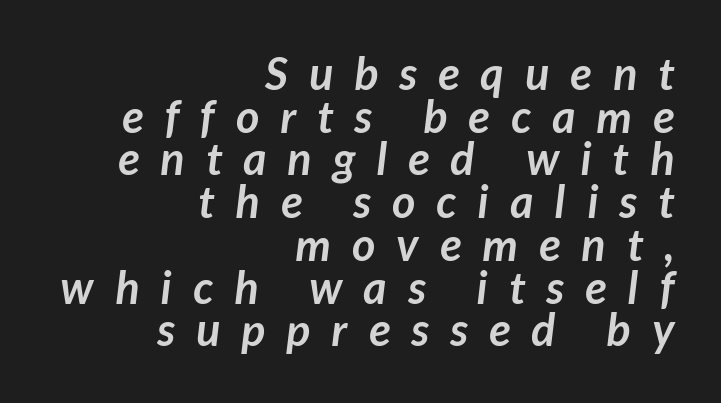
Set as a true bold cut, around the 700 mark. The passage shown stacks its lines with hardly any gap. The face used here is proportionally spaced, like ordinary book or web type. Honestly, the letter spacing is so wide it's the main thing you notice.
